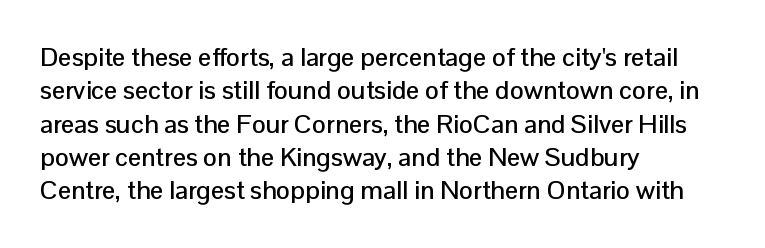
Beneath every word, the page is bare. Evenly set lines give the paragraph a standard silhouette. The compositor pushed each line to the left boundary. Spacing between characters is what you'd get straight out of the box. When letters stand straight like this, we call the style roman or upright.
